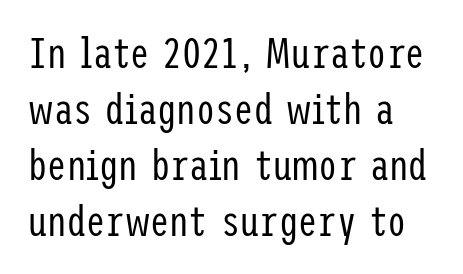
{"serif": "no", "italic": "no", "bold": "no", "weight": "regular", "width": "condensed", "stroke_contrast": "low", "x_height": "medium", "underline": "no", "line_spacing": "normal", "line_spacing_ratio": 1.3, "letter_spacing": "normal", "letter_spacing_em": 0.0, "glyph_px": 43}
